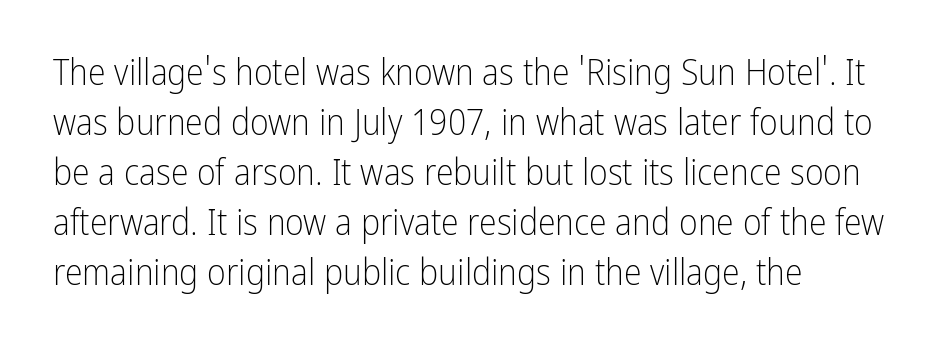
The image shows 36 px light, condensed sans-serif type, upright; set left-aligned, normal line spacing (1.39x), normal letter spacing, not underlined; low stroke contrast and a medium x-height.
